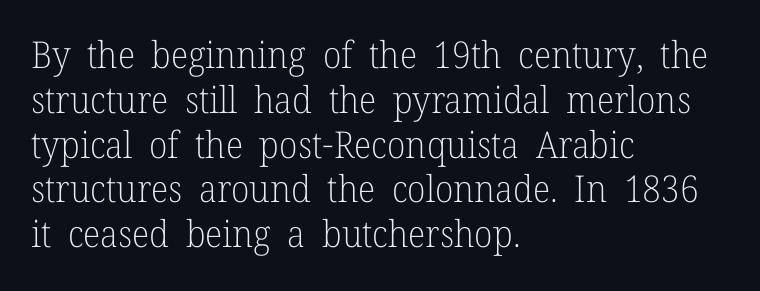
The image shows 37 px light serif type, upright; set left-aligned, line spacing 1.21x, normal letter spacing, not underlined; low stroke contrast and a medium x-height.
